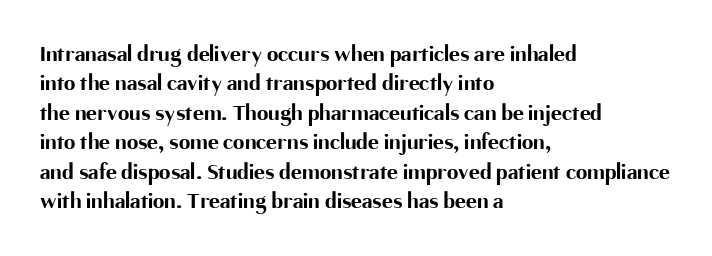
Q: Is the text bold? A: Yes.
Q: Is the text italic (slanted)? A: No, it is upright.
Q: Is the text underlined? A: No.
Q: How is the paragraph aligned? A: Left-aligned.
Q: Is the spacing between letters normal or unusually wide? A: Normal.
Q: Is the spacing between lines tight, normal or loose? A: Normal.
